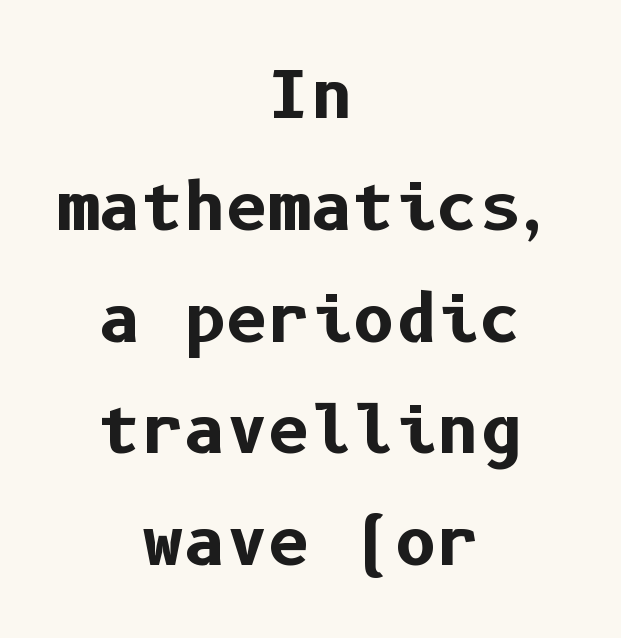
Typeset on center — no edge is straight. Stroke terminals: plain, sans-serif. The type is set solid horizontally, with unmodified tracking. The letters stand upright; this is a roman face. Is the type bold? Yes — the strokes are clearly thick and heavy. Check under the words: just untouched page.
